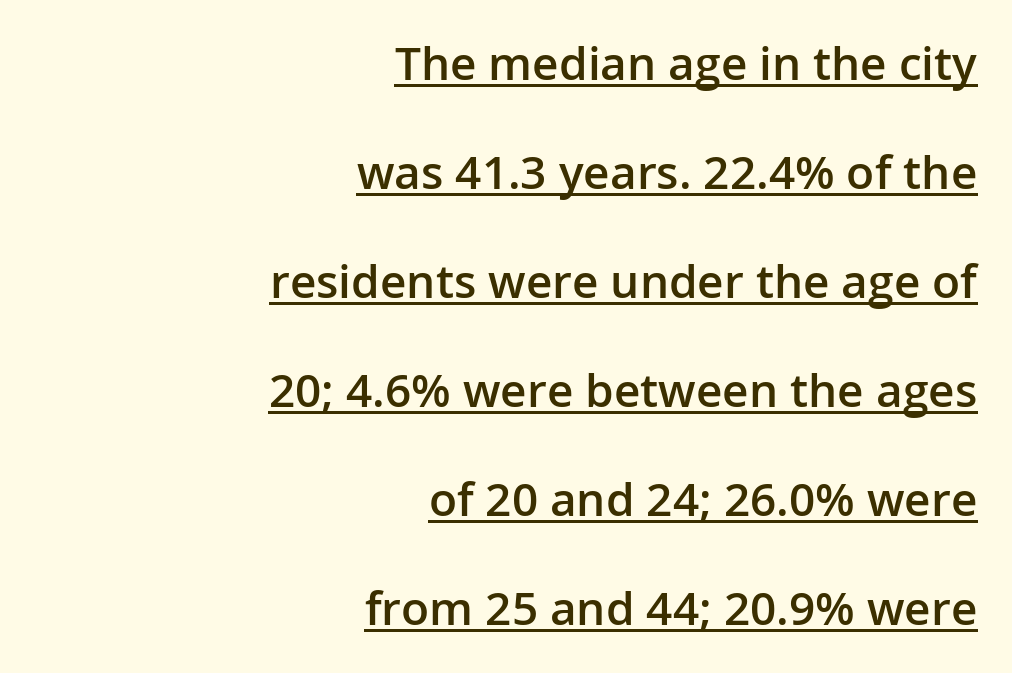
There is no visible air inserted between adjacent glyphs. Does the copy run flush right? Yes — the right margin is perfectly even. Think of a printed novel: that variable character pitch is what you see here. These lines carry some extra weight — a demibold, not a full bold. The rendering uses a large line-height, opening up the rows. The type sits square on the baseline with zero lean.
